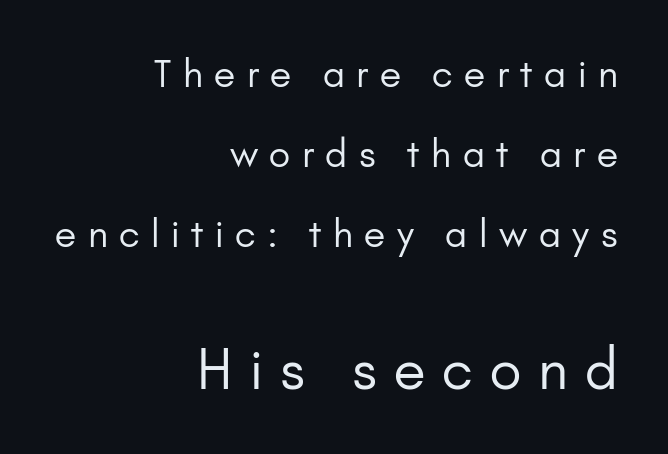
The image shows 55 px regular-weight sans-serif type, upright; set right-aligned, loose line spacing (2.16x), unusually wide letter spacing (+0.31 em), not underlined; the second (bottom) block is 1.49x larger; low stroke contrast and a small x-height.
